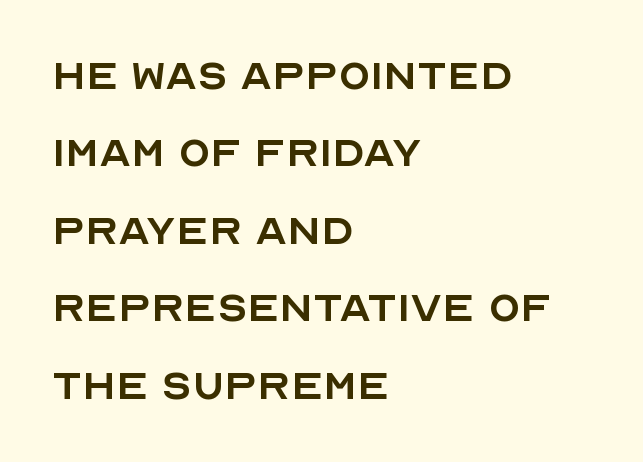
Is this a fixed-width face? No — the glyphs have proportional, varying widths. The letters sit at their default tracking, neither squeezed nor spread. This sample uses an upright cut, with every glyph sitting square on the baseline. The lines are quadded left.
